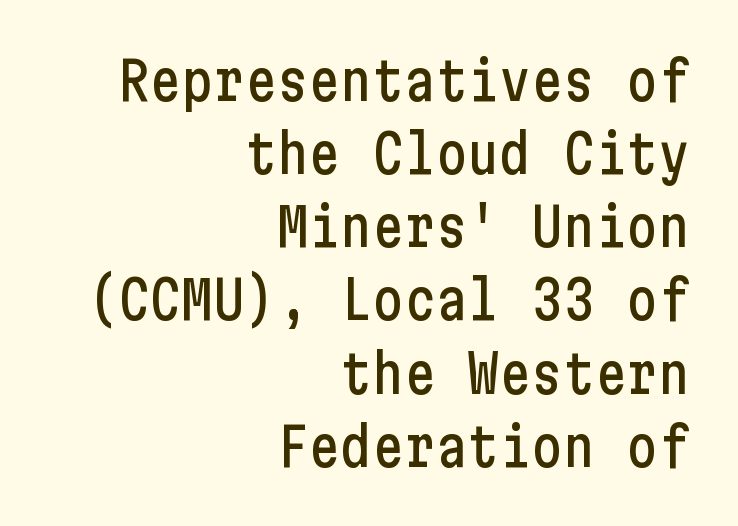
The image shows 53 px condensed sans-serif type, upright; set right-aligned, normal line spacing (1.38x), normal letter spacing, not underlined; low stroke contrast and a medium x-height.
